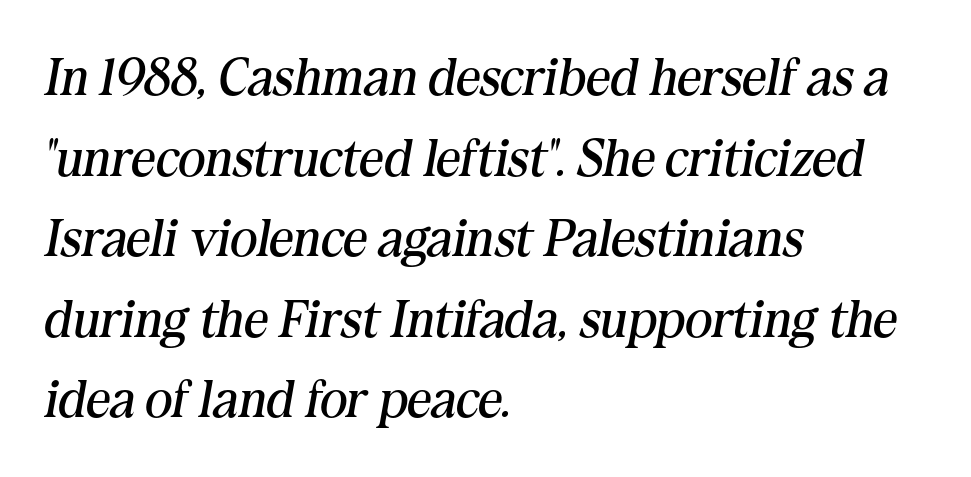
The image shows 53 px regular-weight serif type, italic (leaning right); set left-aligned, normal line spacing (1.52x), normal letter spacing, not underlined; medium stroke contrast and a medium x-height.
